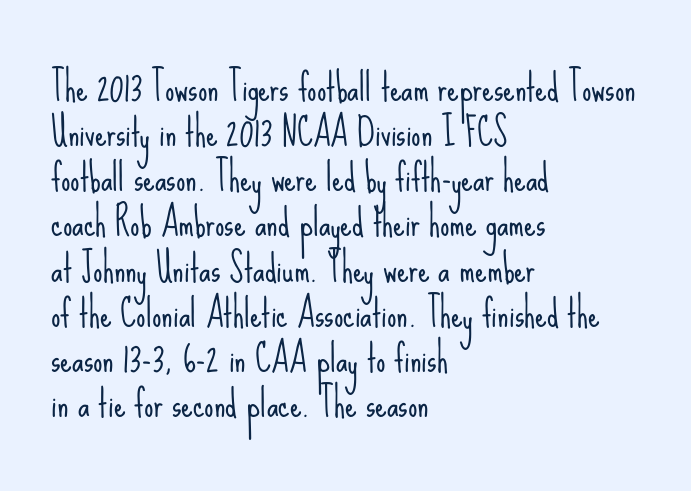
{"serif": "no", "italic": "no", "bold": "no", "weight": "light", "width": "condensed", "stroke_contrast": "low", "x_height": "small", "monospaced": "no", "underline": "no", "align": "left", "line_spacing_ratio": 1.22, "letter_spacing": "normal", "letter_spacing_em": 0.0, "glyph_px": 37}
